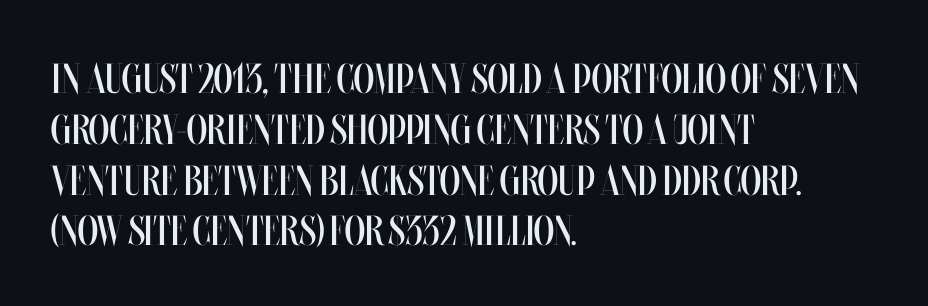
The image shows 42 px regular-weight, condensed type, upright; set left-aligned, line spacing 1.21x, normal letter spacing, not underlined; medium stroke contrast and a large x-height.
